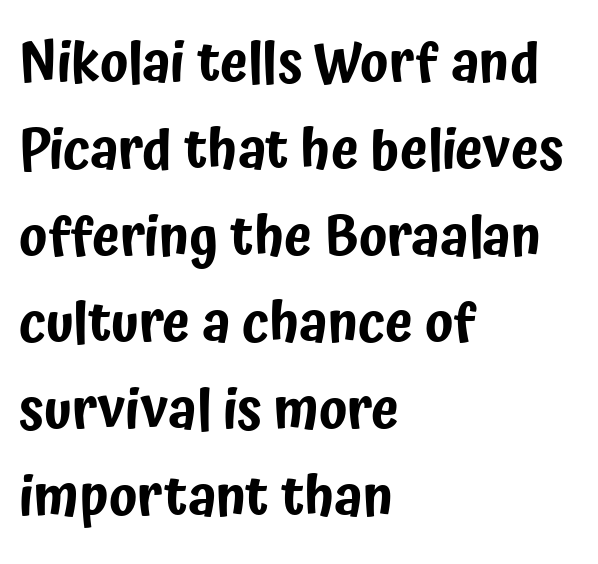
{"serif": "no", "italic": "no", "width": "condensed", "stroke_contrast": "low", "x_height": "medium", "monospaced": "no", "underline": "no", "align": "left", "line_spacing": "normal", "line_spacing_ratio": 1.55, "letter_spacing": "normal", "letter_spacing_em": 0.0, "glyph_px": 56}
